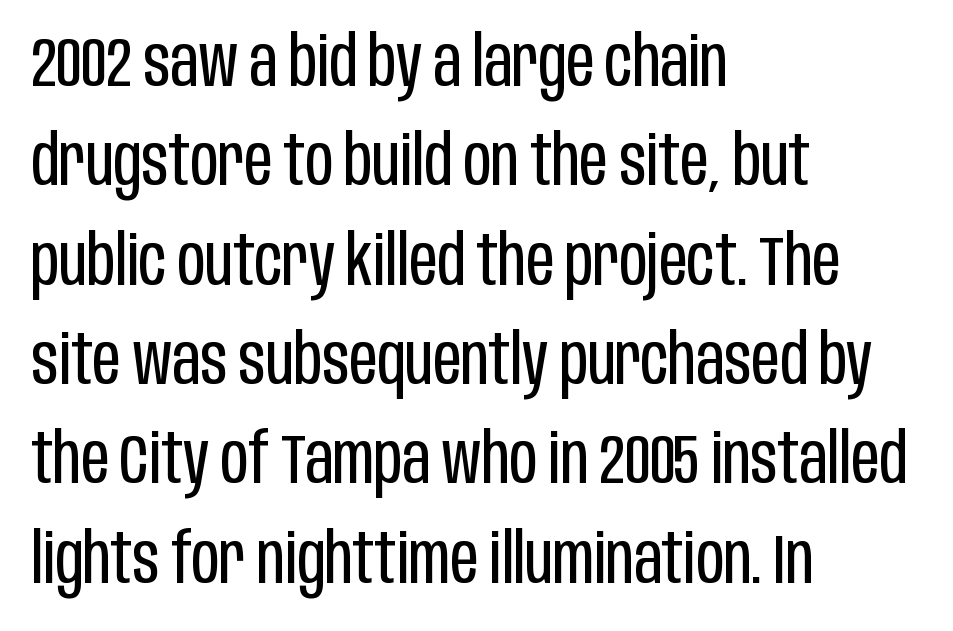
{"serif": "no", "italic": "no", "bold": "no", "weight": "regular", "width": "condensed", "stroke_contrast": "low", "x_height": "large", "monospaced": "no", "underline": "no", "align": "left", "line_spacing": "normal", "line_spacing_ratio": 1.44, "letter_spacing": "normal", "letter_spacing_em": 0.0, "glyph_px": 69}
